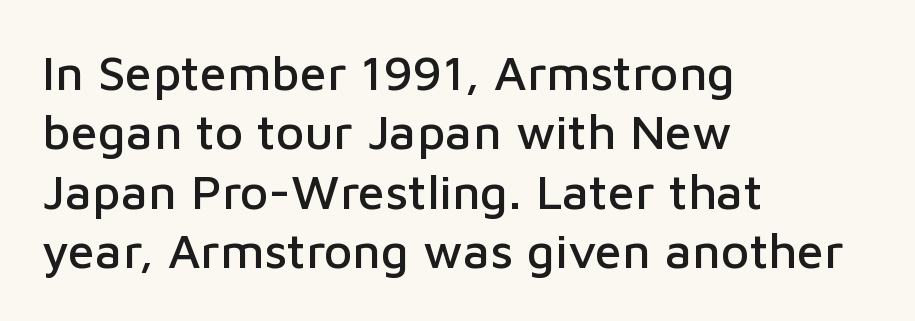
This is sans-serif lettering, the kind often seen on screens and signage. Do the characters align in a grid? No, the font is proportional. A classic flush-left, rag-right setting is used for this passage. Lines of text with bare space underneath.
